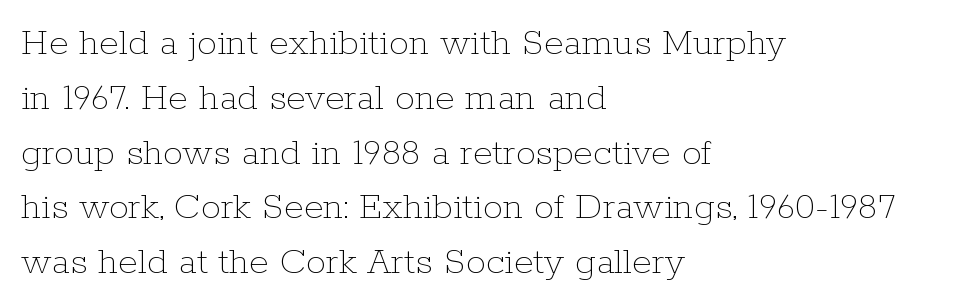
The area under the type is left untouched. Look at the tracking — it's just the regular setting, nothing added. Is there any slant? The stems are plumb. Line spacing here is normal. The letterforms sit at book weight or below.
